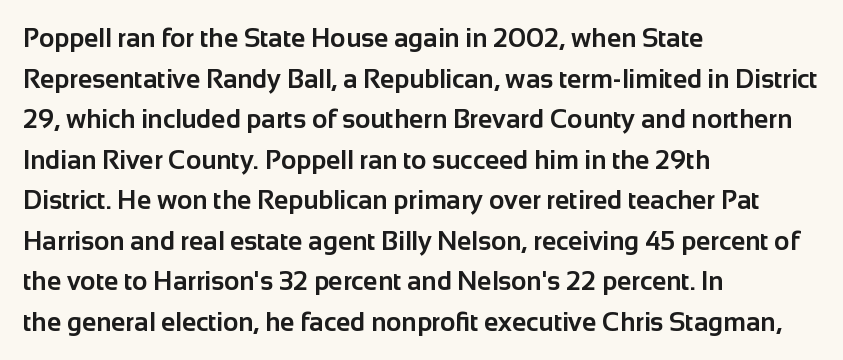
Students, note that the glyphs here touch the page at normal intervals. Lines of text with bare space underneath. Short and long lines alike share a common starting point at left. The font's upright variant was chosen for this text.
